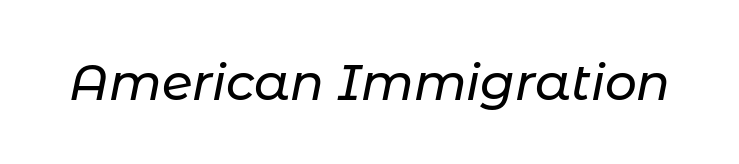
{"italic": "yes", "lean": "right", "slant_degrees": 11, "width": "normal", "stroke_contrast": "low", "x_height": "medium", "monospaced": "no", "underline": "no", "letter_spacing": "normal", "letter_spacing_em": 0.0, "glyph_px": 50}
